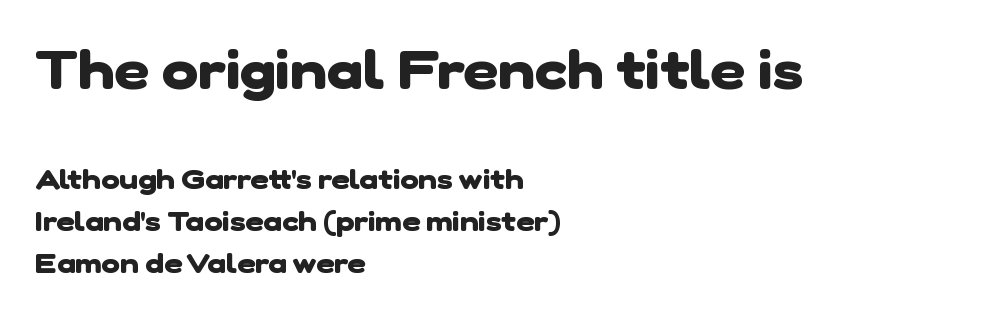
Q: Is the text bold? A: Yes.
Q: Is the typeface a serif or a sans-serif typeface? A: Sans-serif.
Q: Is the text underlined? A: No.
Q: How is the paragraph aligned? A: Left-aligned.
Q: Is the spacing between letters normal or unusually wide? A: Normal.
Q: Is the spacing between lines tight, normal or loose? A: Normal.
Q: Which block of text is set in a larger size, the first (top) or the second (bottom)? A: The first (top) one.
Q: Width (condensed, normal, or wide)? A: Normal.
Q: Stroke contrast? A: Low.
Q: x-height? A: Medium.
Q: Monospaced? A: No.
